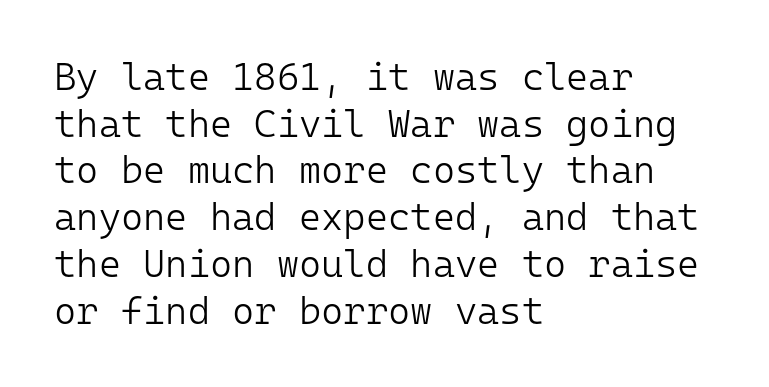
{"serif": "no", "italic": "no", "bold": "no", "weight": "light", "width": "normal", "stroke_contrast": "low", "x_height": "medium", "monospaced": "yes", "underline": "no", "align": "left", "line_spacing_ratio": 1.23, "letter_spacing": "normal", "letter_spacing_em": 0.0, "glyph_px": 38}
